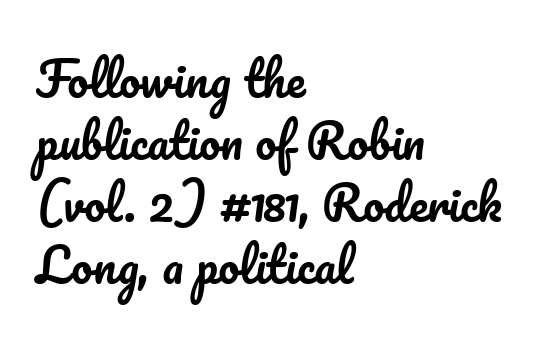
The image shows 47 px text type; set left-aligned, normal line spacing (1.32x), normal letter spacing, not underlined; low stroke contrast and a small x-height.
